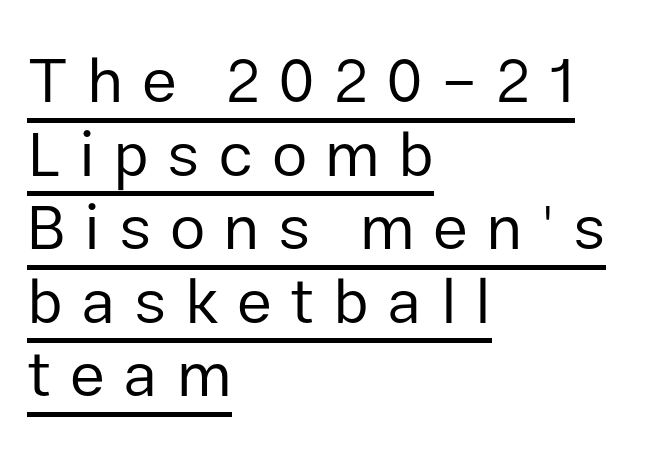
Q: Is the text bold? A: No.
Q: Is the text italic (slanted)? A: No, it is upright.
Q: Is the typeface a serif or a sans-serif typeface? A: Sans-serif.
Q: Is the text underlined? A: Yes.
Q: How is the paragraph aligned? A: Left-aligned.
Q: Is the spacing between letters normal or unusually wide? A: Unusually wide.
Q: Is the spacing between lines tight, normal or loose? A: Tight.
Q: Width (condensed, normal, or wide)? A: Normal.
Q: Stroke contrast? A: Low.
Q: x-height? A: Medium.
Q: Monospaced? A: No.
